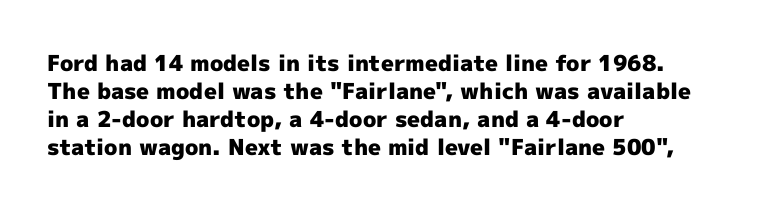
Q: Is the text bold? A: Yes.
Q: Is the text italic (slanted)? A: No, it is upright.
Q: Is the text underlined? A: No.
Q: How is the paragraph aligned? A: Left-aligned.
Q: Is the spacing between letters normal or unusually wide? A: Normal.
Q: Is the spacing between lines tight, normal or loose? A: Normal.
